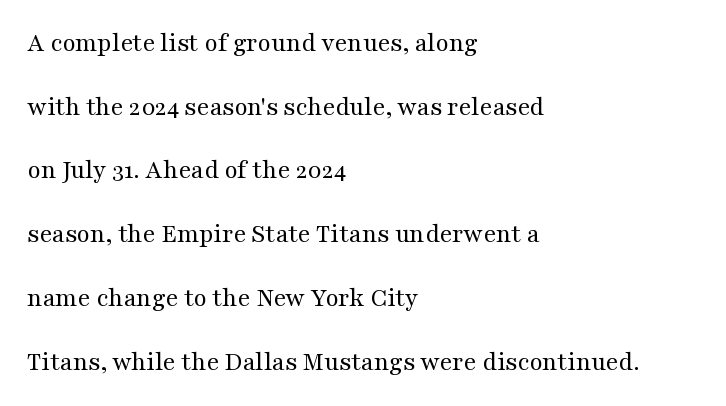
This is not heavy type; no bold has been used. This sample uses an upright cut, with every glyph sitting square on the baseline. Type without underlining. Airy leading. This sample uses plain, unmodified letter spacing.
